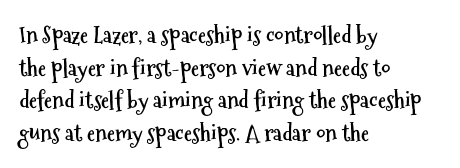
Here the glyphs are tracked normally, forming tight word shapes. One-word summary of the alignment: left. In terms of posture, this sample is upright. Notice how thick the strokes are: this is what a full bold looks like. The lines sit at an ordinary, default distance from one another.
